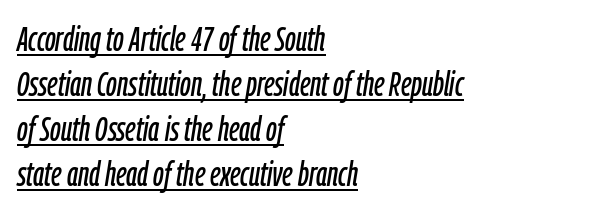
Slant detected: the letters are inclined. Notice how descenders clear the ascenders below comfortably — that's standard leading. Note the varied advance widths — an 'i' is clearly narrower than an 'm'. Short and long lines alike share a common starting point at left. Each word holds together tightly as a unit, with standard inter-letter gaps.
